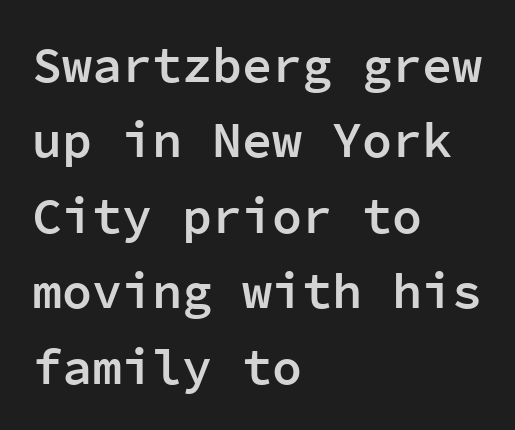
Q: Is the text bold? A: Semi-bold.
Q: Is the text italic (slanted)? A: No, it is upright.
Q: Is the typeface a serif or a sans-serif typeface? A: Sans-serif.
Q: Is the text underlined? A: No.
Q: How is the paragraph aligned? A: Left-aligned.
Q: Is the spacing between letters normal or unusually wide? A: Normal.
Q: Is the spacing between lines tight, normal or loose? A: Normal.
Q: Width (condensed, normal, or wide)? A: Normal.
Q: Stroke contrast? A: Low.
Q: x-height? A: Medium.
Q: Monospaced? A: Yes.
